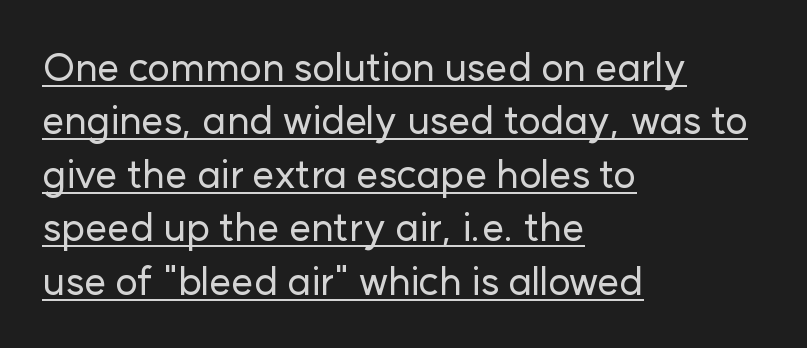
The rendering uses the underline text-decoration. This sample uses an upright cut, with every glyph sitting square on the baseline. Character widths vary here, with narrow letters taking less room than wide ones. The letters sit at their default tracking, neither squeezed nor spread.
